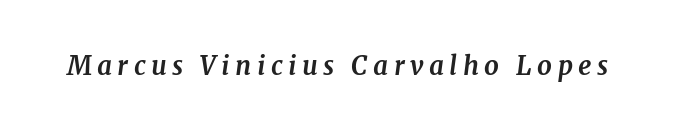
{"italic": "yes", "lean": "right", "slant_degrees": 7, "bold": "yes", "underline": "no", "letter_spacing": "wide", "letter_spacing_em": 0.21, "glyph_px": 26}
